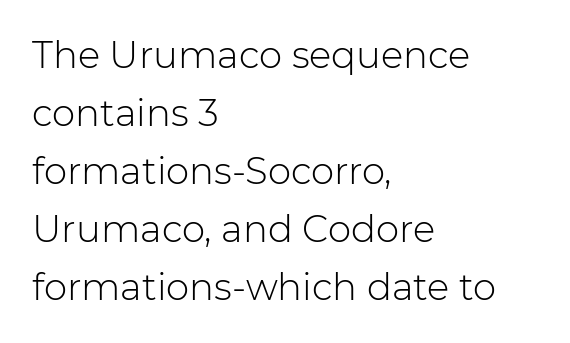
Q: Is the text bold? A: No.
Q: Is the text italic (slanted)? A: No, it is upright.
Q: Is the typeface a serif or a sans-serif typeface? A: Sans-serif.
Q: Is the text underlined? A: No.
Q: How is the paragraph aligned? A: Left-aligned.
Q: Is the spacing between letters normal or unusually wide? A: Normal.
Q: Is the spacing between lines tight, normal or loose? A: Normal.
Q: Width (condensed, normal, or wide)? A: Normal.
Q: Stroke contrast? A: Low.
Q: x-height? A: Medium.
Q: Monospaced? A: No.
